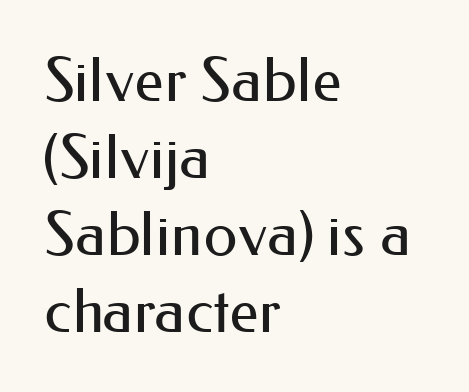
{"serif": "no", "italic": "no", "bold": "no", "weight": "regular", "width": "normal", "stroke_contrast": "medium", "x_height": "small", "monospaced": "no", "underline": "no", "align": "left", "line_spacing": "normal", "line_spacing_ratio": 1.26, "letter_spacing": "normal", "letter_spacing_em": 0.0, "glyph_px": 61}
